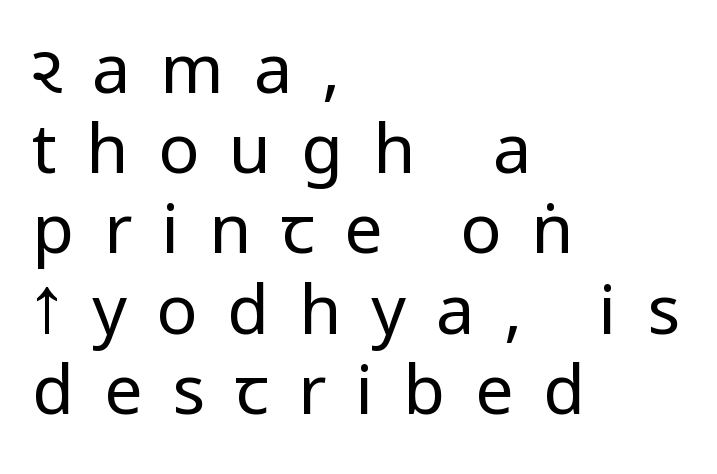
Layout note: lines flush left. Letters have the restrained weight of plain body copy at most. How are the letters spaced? Widely, with obvious added tracking. Beneath every word, the page is bare. Grotesque or geometric, the face here clearly has no serifs.
